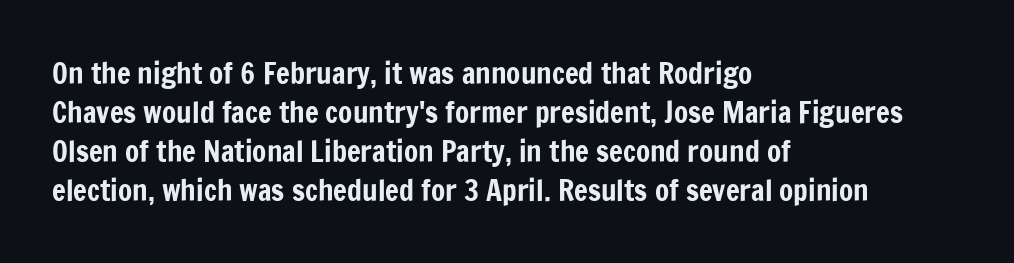
{"serif": "no", "italic": "no", "width": "condensed", "stroke_contrast": "low", "x_height": "medium", "monospaced": "no", "underline": "no", "align": "left", "line_spacing": "normal", "line_spacing_ratio": 1.34, "letter_spacing": "normal", "letter_spacing_em": 0.0, "glyph_px": 29}
